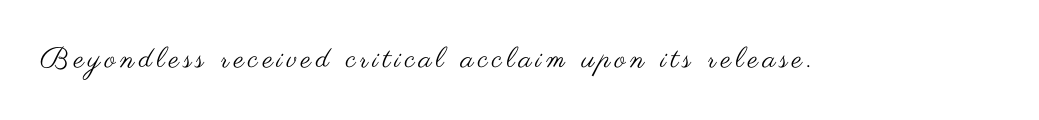
The image shows 29 px regular-weight, wide sans-serif type; set not underlined; medium stroke contrast and a small x-height.
